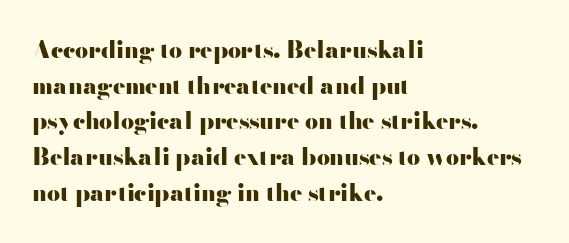
Is the block centered? No — it sits flush against the left margin. A full-strength bold gives these letters their thick strokes. The zone under the glyphs is completely vacant. This sample uses an upright cut, with every glyph sitting square on the baseline. The passage shown has conventional tracking throughout. The line-height multiplier appears to be the usual default.
